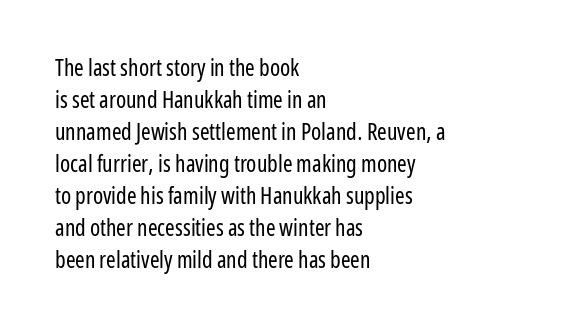
{"italic": "no", "bold": "no", "underline": "no", "align": "left", "line_spacing": "normal", "line_spacing_ratio": 1.39, "letter_spacing": "normal", "letter_spacing_em": 0.0, "glyph_px": 23}
